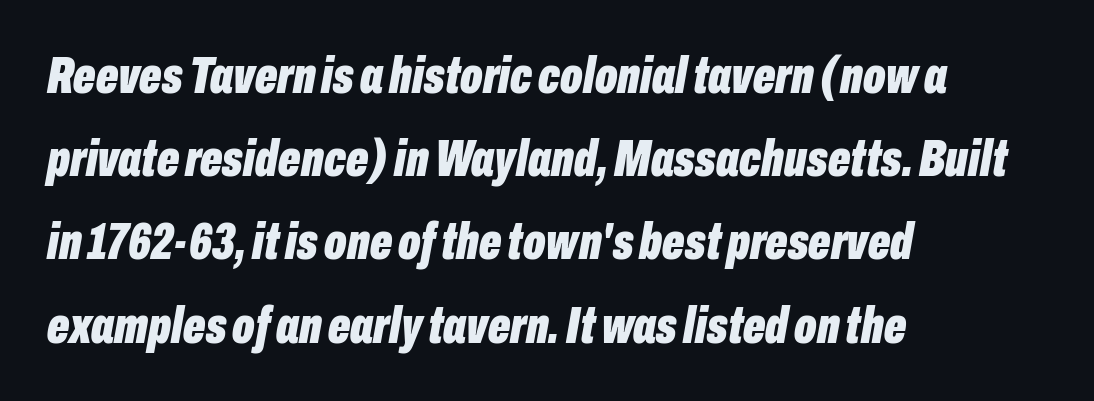
The image shows 52 px bold, condensed type, italic (leaning right); set left-aligned, normal line spacing (1.6x), normal letter spacing, not underlined; low stroke contrast and a medium x-height.
